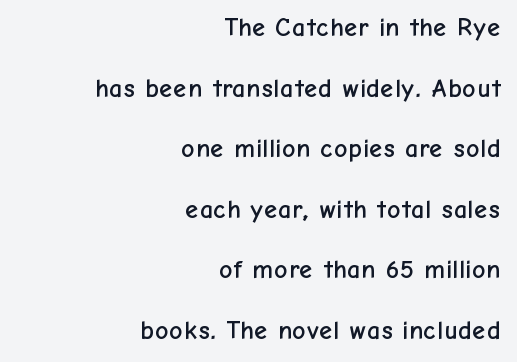
Q: Is the text italic (slanted)? A: No, it is upright.
Q: Is the text underlined? A: No.
Q: How is the paragraph aligned? A: Right-aligned.
Q: Is the spacing between letters normal or unusually wide? A: Normal.
Q: Is the spacing between lines tight, normal or loose? A: Loose.
